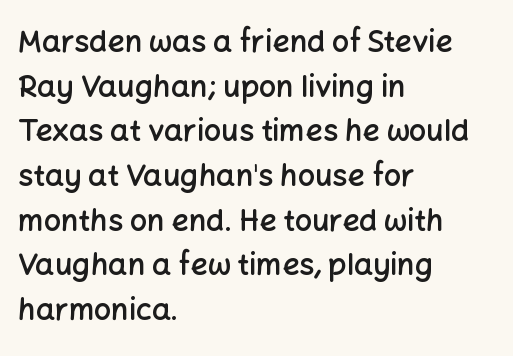
Q: Is the text bold? A: Semi-bold.
Q: Is the text italic (slanted)? A: No, it is upright.
Q: Is the typeface a serif or a sans-serif typeface? A: Sans-serif.
Q: Is the text underlined? A: No.
Q: How is the paragraph aligned? A: Left-aligned.
Q: Is the spacing between letters normal or unusually wide? A: Normal.
Q: Is the spacing between lines tight, normal or loose? A: Normal.
Q: Width (condensed, normal, or wide)? A: Normal.
Q: Stroke contrast? A: Low.
Q: x-height? A: Medium.
Q: Monospaced? A: No.
